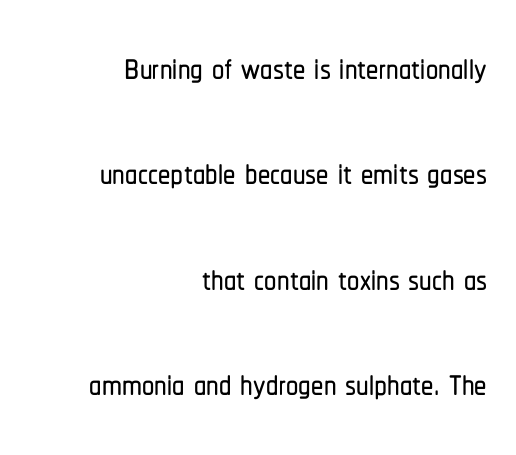
The text block is weighted toward the right margin, trailing off unevenly leftward. Classification — sans serif. Descender tails drop into unmarked territory. Every character sits straight up, as roman type does.
